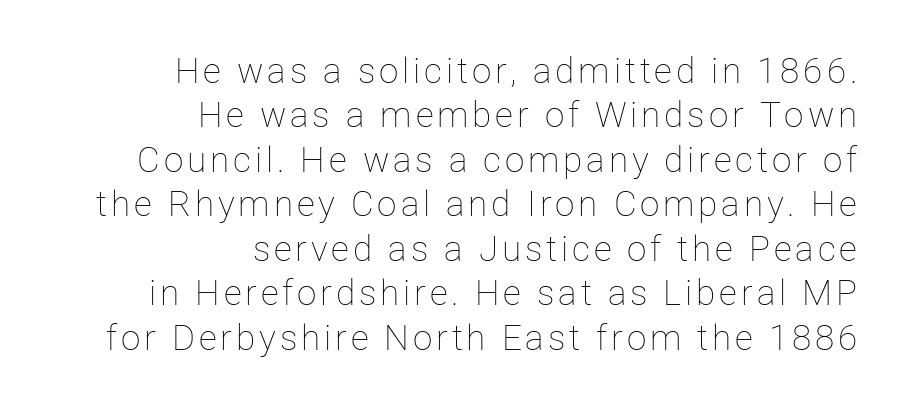
{"italic": "no", "bold": "no", "weight": "thin", "width": "normal", "stroke_contrast": "low", "x_height": "medium", "monospaced": "no", "underline": "no", "align": "right", "line_spacing": "normal", "line_spacing_ratio": 1.27, "glyph_px": 35}
